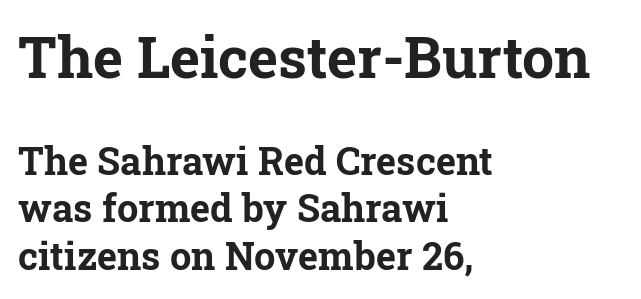
The image shows 57 px bold serif type, upright; set left-aligned, normal line spacing (1.25x), normal letter spacing, not underlined; the first (top) block is 1.5x larger; low stroke contrast and a medium x-height.
